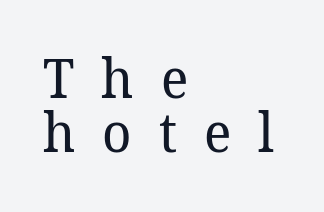
{"serif": "yes", "italic": "no", "bold": "no", "weight": "regular", "width": "normal", "stroke_contrast": "low", "x_height": "medium", "monospaced": "no", "underline": "no", "align": "left", "line_spacing": "tight", "line_spacing_ratio": 0.98, "letter_spacing": "wide", "letter_spacing_em": 0.49, "glyph_px": 55}
